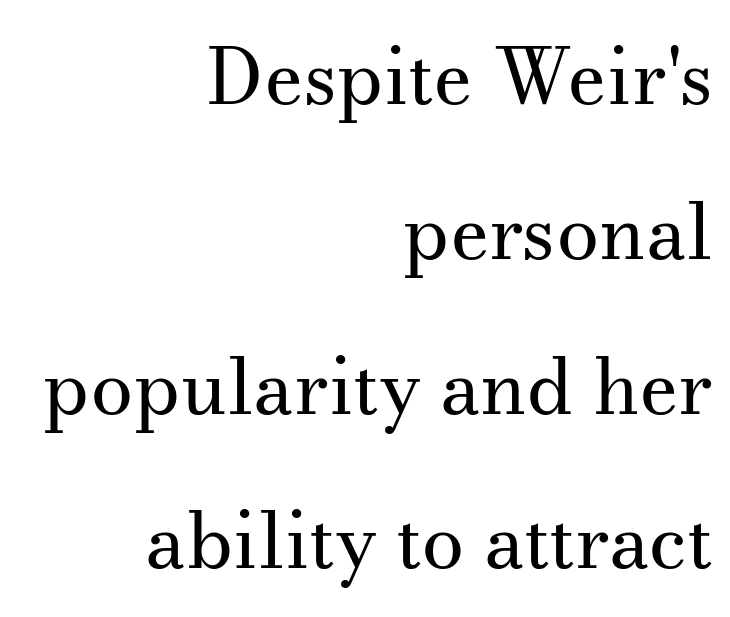
This rendering employs a face with finishing strokes, i.e., a serif. Leading: increased. Upright lettering throughout. Weight: regular or lighter. Character widths vary here, with narrow letters taking less room than wide ones.
